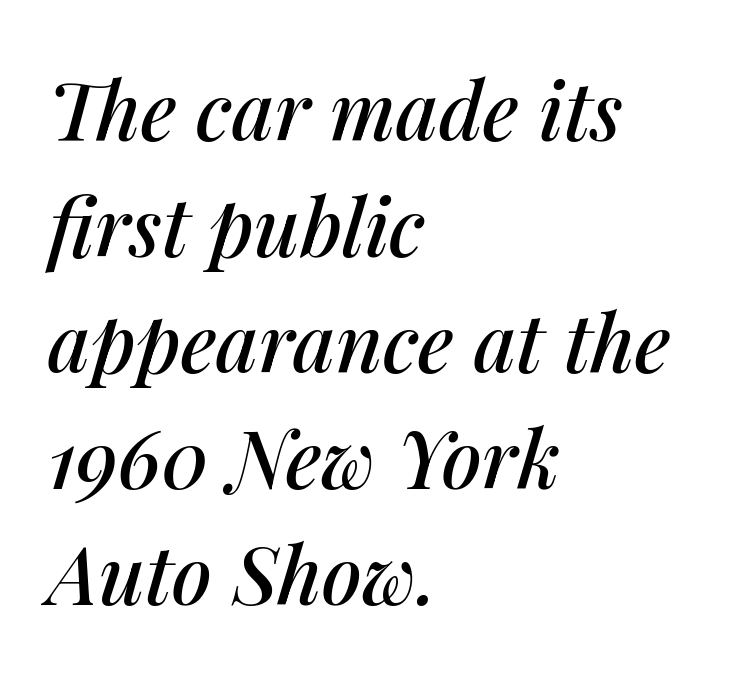
The image shows 80 px text type, italic (leaning right); set left-aligned, normal line spacing (1.45x), normal letter spacing, not underlined; medium stroke contrast and a medium x-height.
